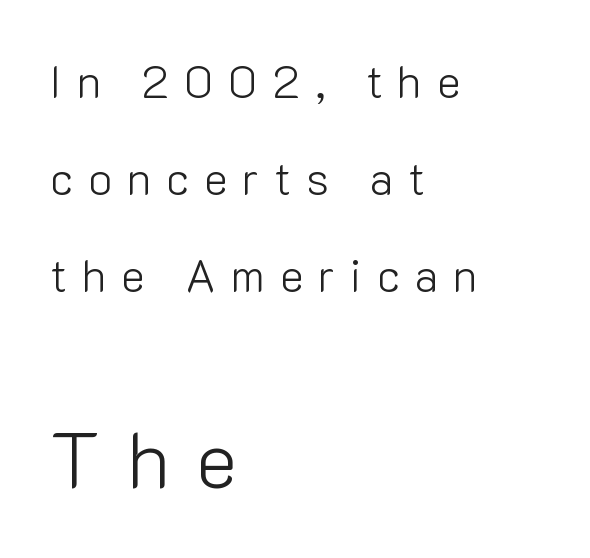
The image shows 79 px light sans-serif type, upright; set left-aligned, loose line spacing (2.16x), unusually wide letter spacing (+0.33 em), not underlined; the second (bottom) block is 1.76x larger; low stroke contrast and a medium x-height.
